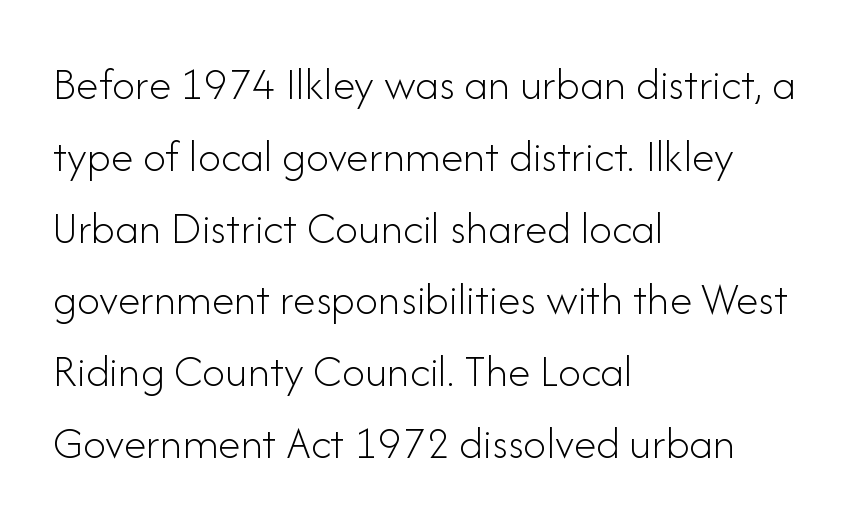
{"serif": "no", "italic": "no", "bold": "no", "weight": "light", "width": "normal", "stroke_contrast": "low", "x_height": "small", "monospaced": "no", "underline": "no", "align": "left", "line_spacing": "normal", "line_spacing_ratio": 1.56, "letter_spacing": "normal", "letter_spacing_em": 0.0, "glyph_px": 46}
